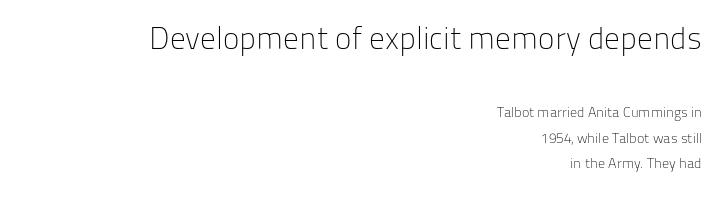
Nothing unusual about the tracking: characters are spaced as the font intends. The designer gave the opening block more size than the closing block. No extra ink here — the face is not bold. Check the space under the baseline: it is left empty. Observe the absence of serifs on each vertical stroke in this sample. Quick note: not italic, upright.
